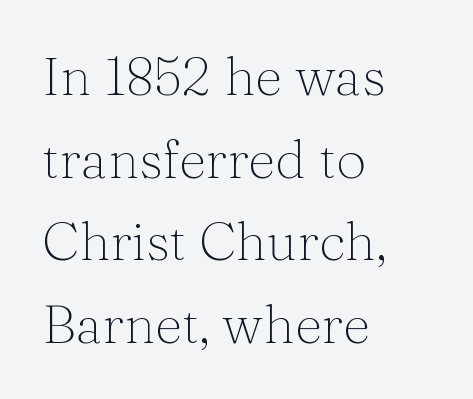
{"serif": "yes", "italic": "no", "bold": "no", "weight": "thin", "width": "normal", "stroke_contrast": "medium", "x_height": "medium", "monospaced": "no", "underline": "no", "align": "left", "line_spacing": "normal", "line_spacing_ratio": 1.53, "letter_spacing": "normal", "letter_spacing_em": 0.0, "glyph_px": 54}
